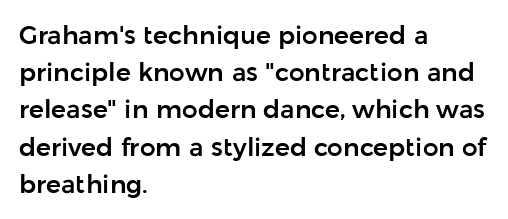
Q: Is the text italic (slanted)? A: No, it is upright.
Q: Is the text underlined? A: No.
Q: How is the paragraph aligned? A: Left-aligned.
Q: Is the spacing between letters normal or unusually wide? A: Normal.
Q: Is the spacing between lines tight, normal or loose? A: Normal.
